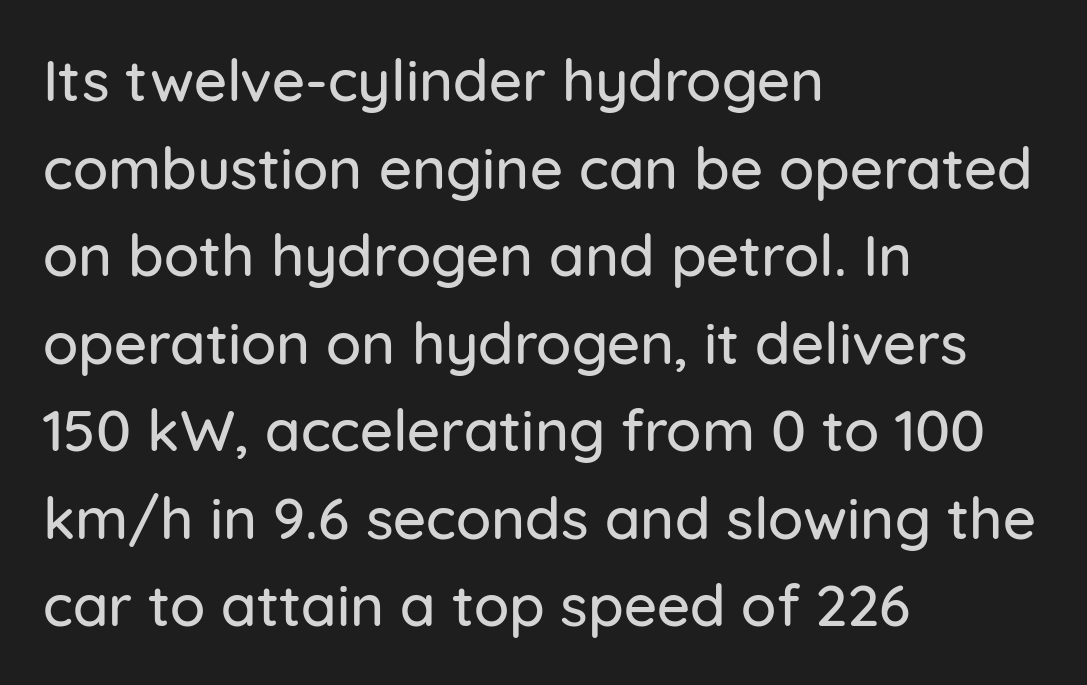
{"serif": "no", "italic": "no", "width": "normal", "stroke_contrast": "low", "x_height": "medium", "monospaced": "no", "underline": "no", "align": "left", "line_spacing": "normal", "line_spacing_ratio": 1.51, "letter_spacing": "normal", "letter_spacing_em": 0.0, "glyph_px": 58}
